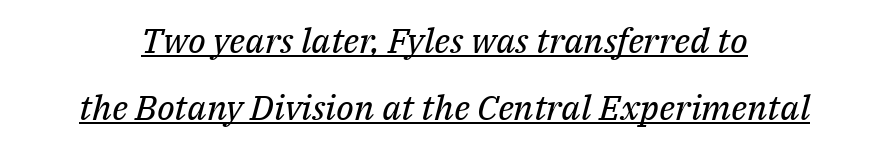
Q: Is the text bold? A: No.
Q: Is the text italic (slanted)? A: Yes, it leans right by about 14 degrees.
Q: Is the typeface a serif or a sans-serif typeface? A: Serif.
Q: Is the text underlined? A: Yes.
Q: Is the spacing between letters normal or unusually wide? A: Normal.
Q: Is the spacing between lines tight, normal or loose? A: Loose.
Q: Width (condensed, normal, or wide)? A: Normal.
Q: Stroke contrast? A: Medium.
Q: x-height? A: Medium.
Q: Monospaced? A: No.
